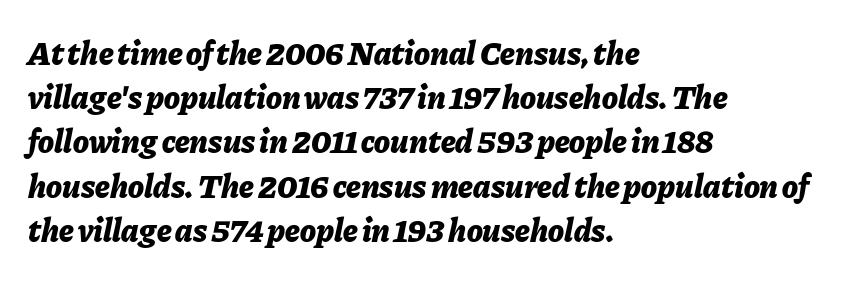
Q: Is the text bold? A: Yes.
Q: Is the text italic (slanted)? A: Yes, it leans right by about 11 degrees.
Q: Is the text underlined? A: No.
Q: How is the paragraph aligned? A: Left-aligned.
Q: Is the spacing between letters normal or unusually wide? A: Normal.
Q: Is the spacing between lines tight, normal or loose? A: Normal.
Q: Width (condensed, normal, or wide)? A: Normal.
Q: Stroke contrast? A: Low.
Q: x-height? A: Medium.
Q: Monospaced? A: No.
